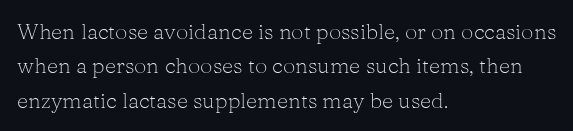
The specimen reads as upright at a glance. Is the stroke heavy? The answer is a plain regular-or-lighter. Clear beneath every line of the passage. Notice how descenders clear the ascenders below comfortably — that's standard leading.
